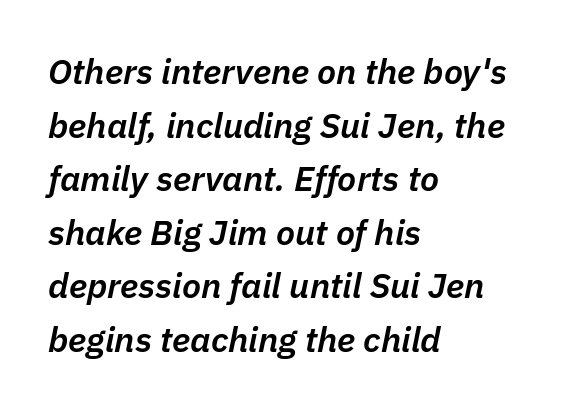
Leading: standard. Tall strokes in this sample are angled rather than plumb. These lines stack with their left ends in a neat column. This sample has the flowing, uneven cadence of proportional lettering. Unmarked baselines from the first word to the last.
